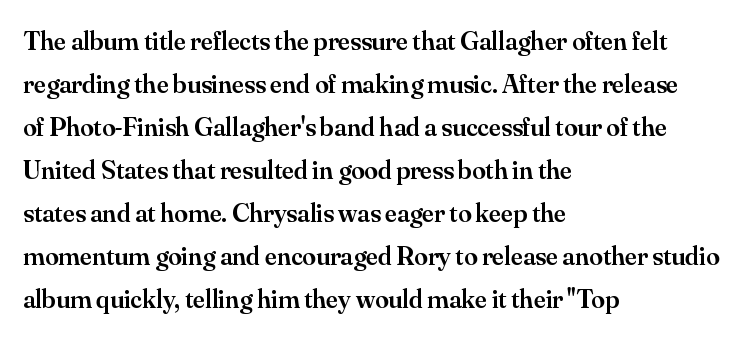
{"italic": "no", "bold": "semi", "underline": "no", "align": "left", "line_spacing": "normal", "line_spacing_ratio": 1.59, "letter_spacing": "normal", "letter_spacing_em": 0.0, "glyph_px": 27}
